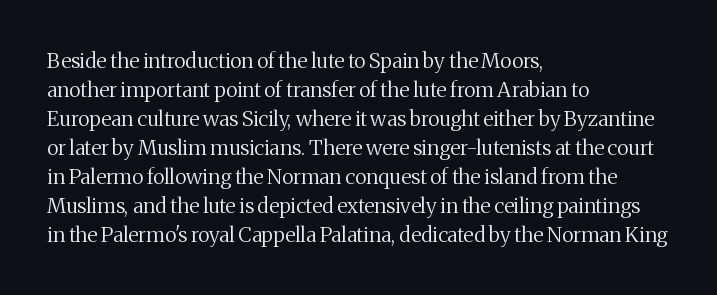
Q: Is the text bold? A: No.
Q: Is the text italic (slanted)? A: No, it is upright.
Q: Is the text underlined? A: No.
Q: How is the paragraph aligned? A: Left-aligned.
Q: Is the spacing between letters normal or unusually wide? A: Normal.
Q: Is the spacing between lines tight, normal or loose? A: Normal.
